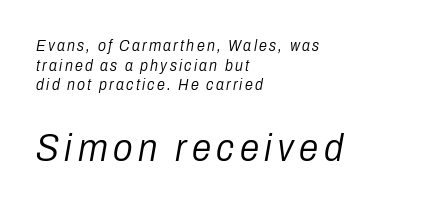
The image shows 39 px light, condensed type, italic (leaning right); set left-aligned, line spacing 1.23x, not underlined; the second (bottom) block is 2.44x larger; low stroke contrast and a medium x-height.
